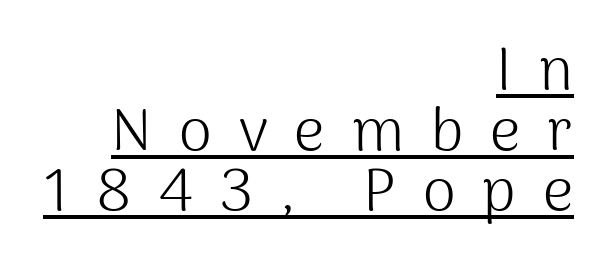
{"serif": "no", "italic": "no", "bold": "no", "weight": "light", "width": "normal", "stroke_contrast": "medium", "x_height": "medium", "monospaced": "no", "underline": "yes", "align": "right", "line_spacing": "tight", "line_spacing_ratio": 1.01, "letter_spacing": "wide", "letter_spacing_em": 0.45, "glyph_px": 60}
